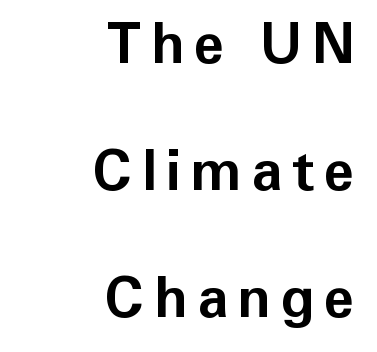
Q: Is the text bold? A: Yes.
Q: Is the text italic (slanted)? A: No, it is upright.
Q: Is the typeface a serif or a sans-serif typeface? A: Sans-serif.
Q: Is the text underlined? A: No.
Q: How is the paragraph aligned? A: Right-aligned.
Q: Is the spacing between lines tight, normal or loose? A: Loose.
Q: Width (condensed, normal, or wide)? A: Normal.
Q: Stroke contrast? A: Low.
Q: x-height? A: Medium.
Q: Monospaced? A: No.
